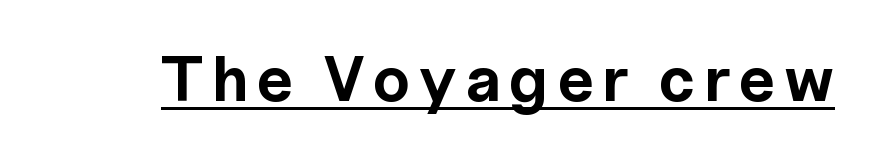
The image shows 63 px bold sans-serif type, upright; set underlined; a medium x-height.
